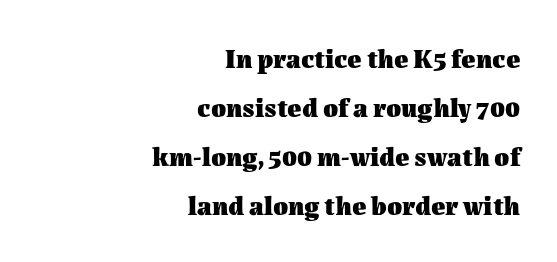
The image shows 27 px bold type, upright; set right-aligned, line spacing 1.82x, normal letter spacing, not underlined.
